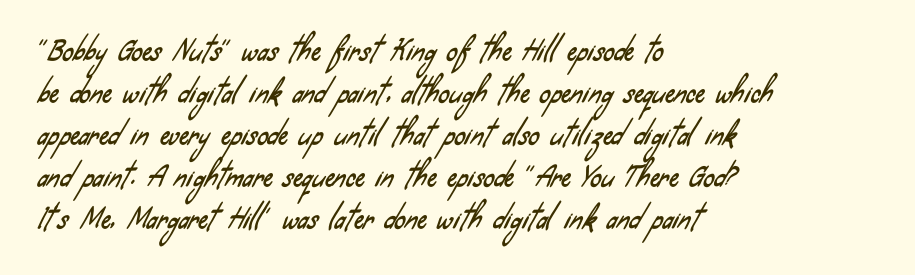
{"underline": "no", "align": "left", "line_spacing": "normal", "line_spacing_ratio": 1.56, "letter_spacing": "normal", "letter_spacing_em": 0.0, "glyph_px": 27}
